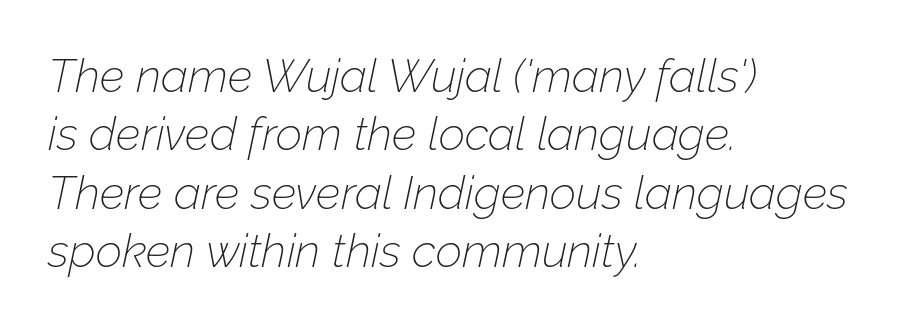
The image shows 46 px thin type, italic (leaning right); set left-aligned, normal line spacing (1.27x), normal letter spacing, not underlined; low stroke contrast and a medium x-height.
